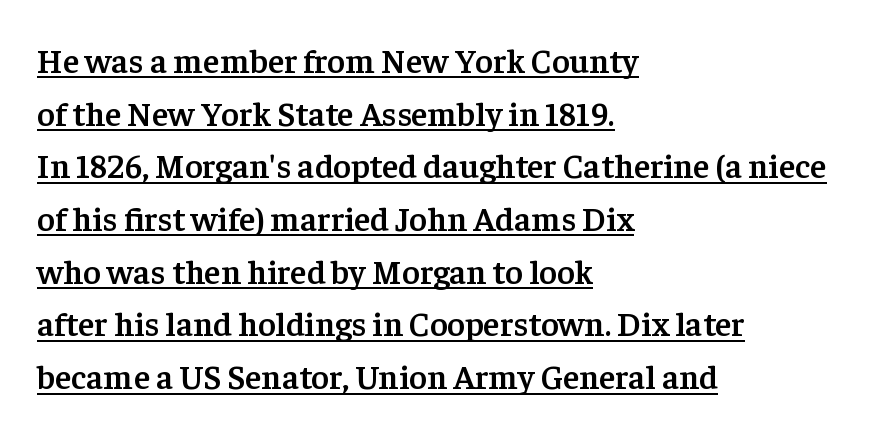
Teacher's note: observe the even left margin — that is flush-left alignment. The font is running at a semibold setting, under full bold. The typography opts for an upright posture over an oblique one. Nothing unusual about the tracking: characters are spaced as the font intends. Descenders here cross a horizontal rule under the line. Baseline-to-baseline distance is the conventional proportion of letter height.
